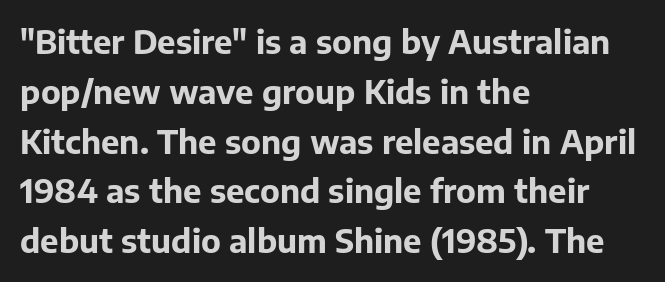
{"serif": "no", "italic": "no", "bold": "yes", "weight": "bold", "width": "normal", "stroke_contrast": "low", "x_height": "medium", "monospaced": "no", "underline": "no", "align": "left", "line_spacing": "normal", "line_spacing_ratio": 1.51, "letter_spacing": "normal", "letter_spacing_em": 0.0, "glyph_px": 33}
